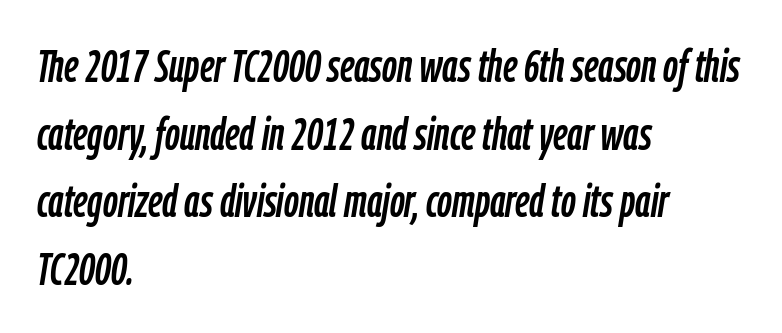
{"italic": "yes", "lean": "right", "slant_degrees": 9, "width": "condensed", "stroke_contrast": "low", "x_height": "medium", "monospaced": "no", "underline": "no", "align": "left", "line_spacing": "normal", "line_spacing_ratio": 1.47, "letter_spacing": "normal", "letter_spacing_em": 0.0, "glyph_px": 46}
